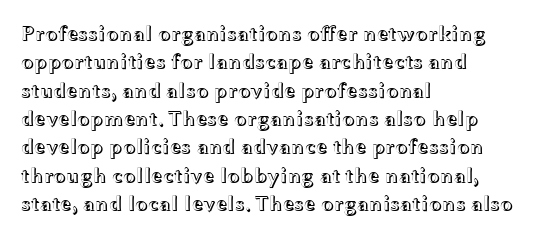
Q: Is the text italic (slanted)? A: No, it is upright.
Q: Is the text underlined? A: No.
Q: How is the paragraph aligned? A: Left-aligned.
Q: Is the spacing between letters normal or unusually wide? A: Normal.
Q: Is the spacing between lines tight, normal or loose? A: Normal.
